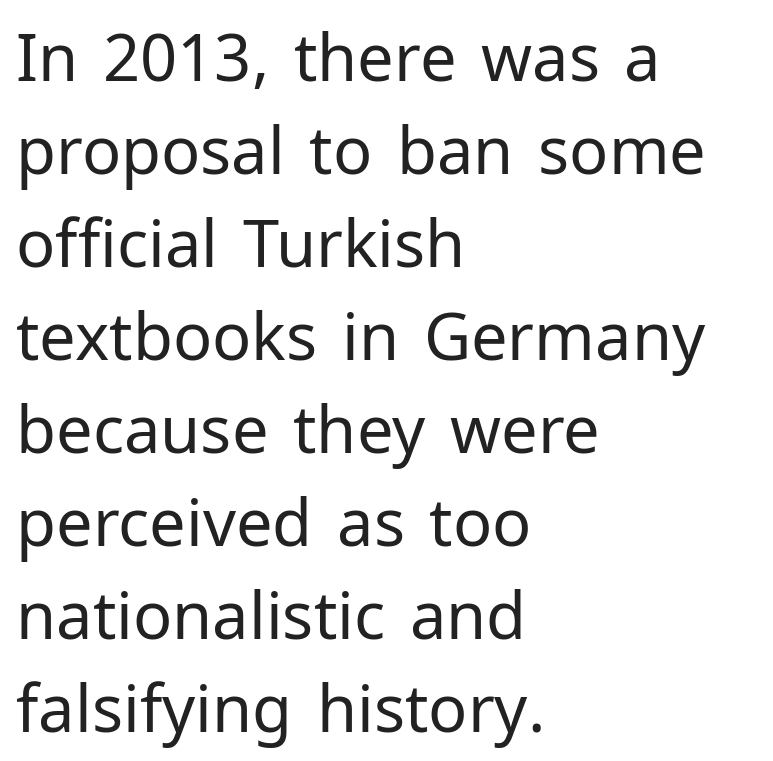
The image shows 65 px regular-weight sans-serif type, upright; set left-aligned, normal line spacing (1.43x), normal letter spacing, not underlined; low stroke contrast and a medium x-height.
